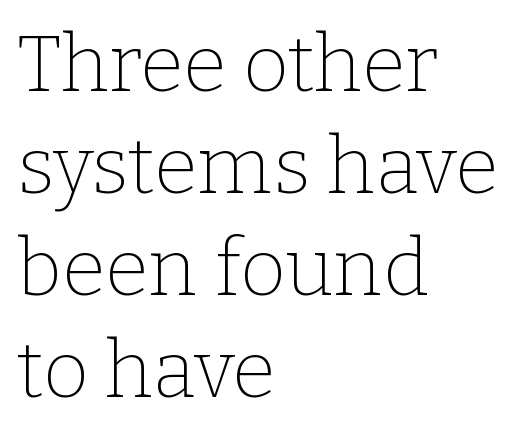
Q: Is the text bold? A: No.
Q: Is the text italic (slanted)? A: No, it is upright.
Q: Is the typeface a serif or a sans-serif typeface? A: Serif.
Q: Is the text underlined? A: No.
Q: How is the paragraph aligned? A: Left-aligned.
Q: Is the spacing between letters normal or unusually wide? A: Normal.
Q: Is the spacing between lines tight, normal or loose? A: Normal.
Q: Width (condensed, normal, or wide)? A: Normal.
Q: Stroke contrast? A: Low.
Q: x-height? A: Medium.
Q: Monospaced? A: No.
